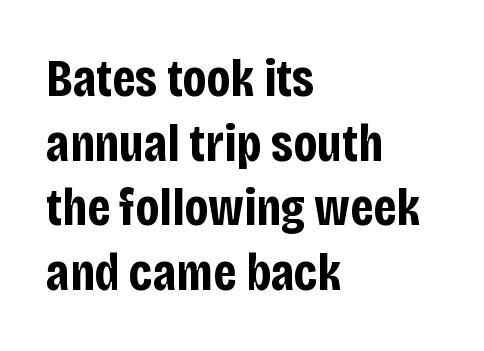
Q: Is the text bold? A: Yes.
Q: Is the text italic (slanted)? A: No, it is upright.
Q: Is the typeface a serif or a sans-serif typeface? A: Sans-serif.
Q: Is the text underlined? A: No.
Q: How is the paragraph aligned? A: Left-aligned.
Q: Is the spacing between letters normal or unusually wide? A: Normal.
Q: Width (condensed, normal, or wide)? A: Condensed.
Q: Stroke contrast? A: Low.
Q: x-height? A: Large.
Q: Monospaced? A: No.
